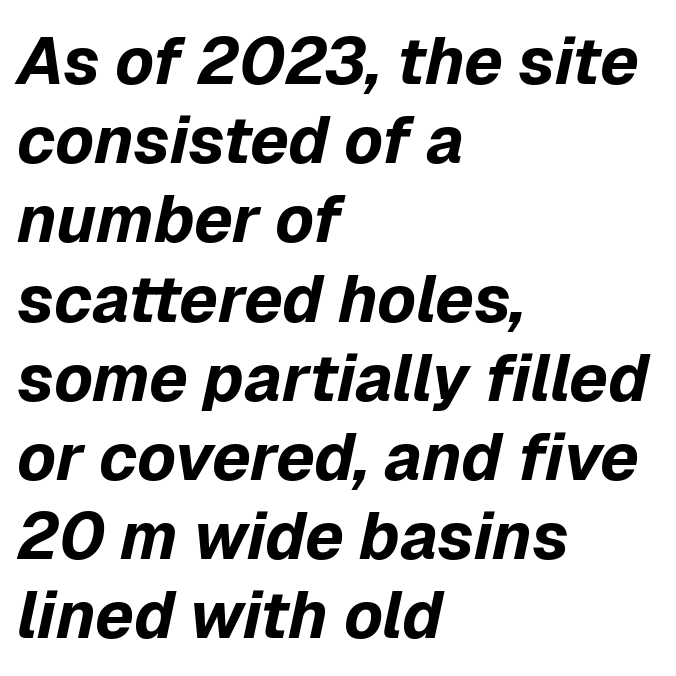
Q: Is the text bold? A: Yes.
Q: Is the text italic (slanted)? A: Yes, it leans right by about 12 degrees.
Q: Is the text underlined? A: No.
Q: How is the paragraph aligned? A: Left-aligned.
Q: Is the spacing between letters normal or unusually wide? A: Normal.
Q: Width (condensed, normal, or wide)? A: Normal.
Q: Stroke contrast? A: Low.
Q: x-height? A: Medium.
Q: Monospaced? A: No.
